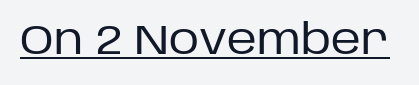
Q: Is the text bold? A: No.
Q: Is the text italic (slanted)? A: No, it is upright.
Q: Is the typeface a serif or a sans-serif typeface? A: Sans-serif.
Q: Is the text underlined? A: Yes.
Q: Is the spacing between letters normal or unusually wide? A: Normal.
Q: Width (condensed, normal, or wide)? A: Normal.
Q: Stroke contrast? A: Low.
Q: x-height? A: Large.
Q: Monospaced? A: No.
